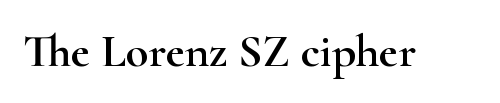
Q: Is the text italic (slanted)? A: No, it is upright.
Q: Is the typeface a serif or a sans-serif typeface? A: Serif.
Q: Is the text underlined? A: No.
Q: Is the spacing between letters normal or unusually wide? A: Normal.
Q: Width (condensed, normal, or wide)? A: Wide.
Q: Stroke contrast? A: High.
Q: x-height? A: Small.
Q: Monospaced? A: No.
